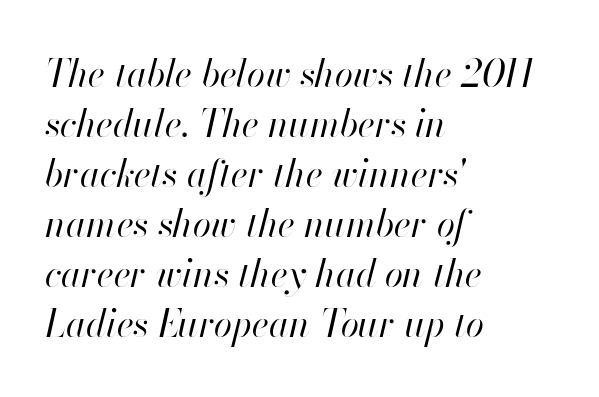
The image shows 37 px regular-weight type, italic (leaning right); set left-aligned, normal line spacing (1.35x), normal letter spacing, not underlined; high stroke contrast and a small x-height.
